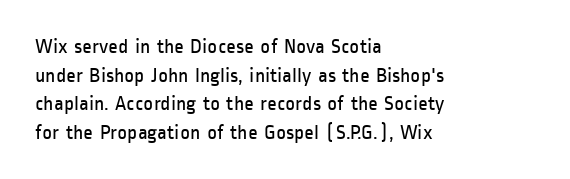
The image shows 21 px text type, upright; set left-aligned, normal line spacing (1.36x), normal letter spacing, not underlined.
